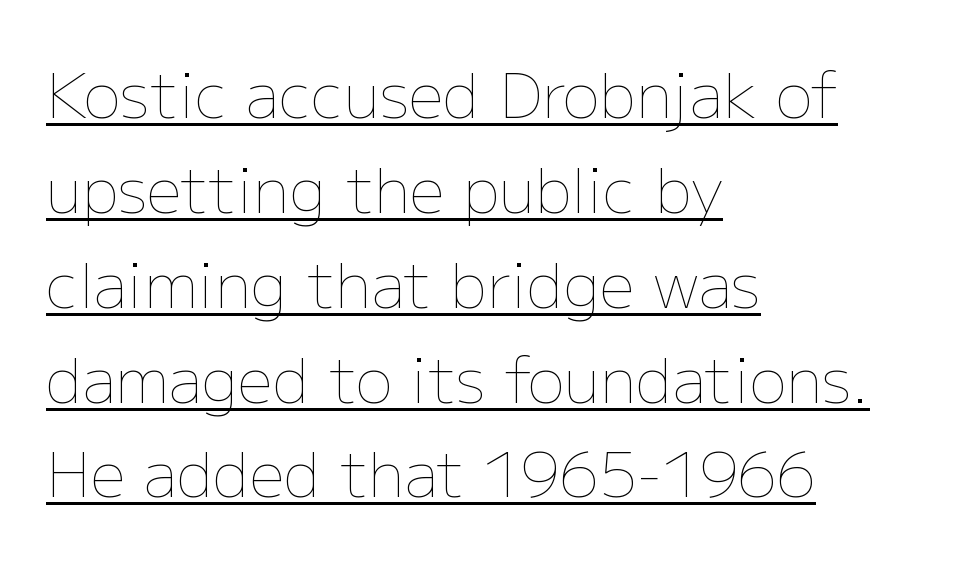
{"italic": "no", "bold": "no", "weight": "thin", "width": "normal", "stroke_contrast": "low", "x_height": "medium", "monospaced": "no", "underline": "yes", "align": "left", "line_spacing": "normal", "line_spacing_ratio": 1.53, "letter_spacing": "normal", "letter_spacing_em": 0.0, "glyph_px": 62}
